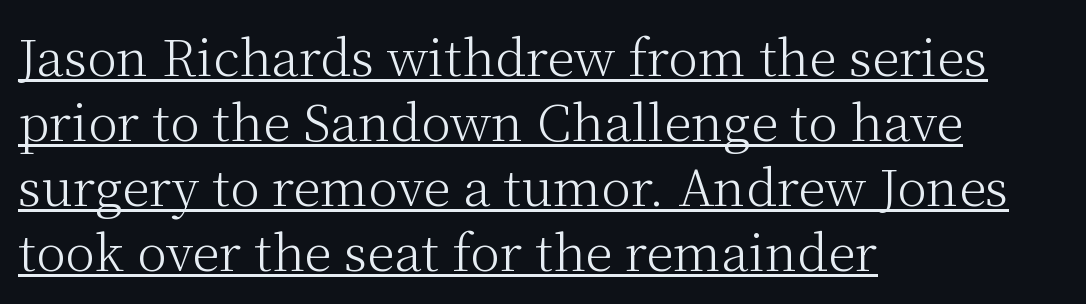
Q: Is the text bold? A: No.
Q: Is the text italic (slanted)? A: No, it is upright.
Q: Is the typeface a serif or a sans-serif typeface? A: Serif.
Q: Is the text underlined? A: Yes.
Q: How is the paragraph aligned? A: Left-aligned.
Q: Is the spacing between letters normal or unusually wide? A: Normal.
Q: Is the spacing between lines tight, normal or loose? A: Normal.
Q: Width (condensed, normal, or wide)? A: Normal.
Q: Stroke contrast? A: Medium.
Q: x-height? A: Medium.
Q: Monospaced? A: No.
